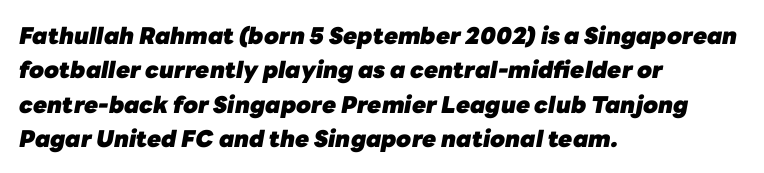
The image shows 23 px bold type, italic (leaning right); set left-aligned, normal line spacing (1.49x), normal letter spacing, not underlined.
